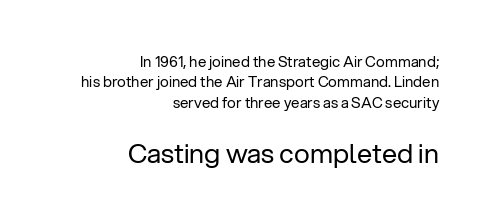
Words float on clear page, feet unadorned. The specimen reads as upright at a glance. Leading matches the norm, producing a regular column. Tracking value appears to be zero — textbook default spacing.
